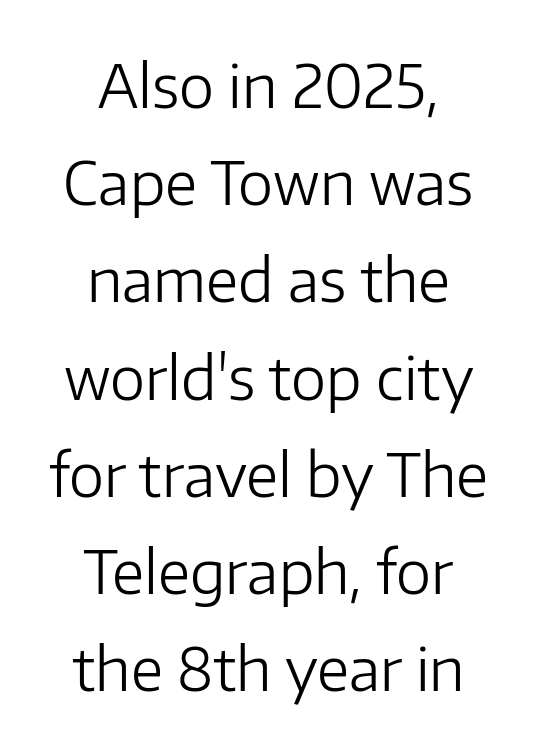
Q: Is the text bold? A: No.
Q: Is the text italic (slanted)? A: No, it is upright.
Q: Is the typeface a serif or a sans-serif typeface? A: Sans-serif.
Q: Is the text underlined? A: No.
Q: How is the paragraph aligned? A: Centered.
Q: Is the spacing between letters normal or unusually wide? A: Normal.
Q: Is the spacing between lines tight, normal or loose? A: Normal.
Q: Width (condensed, normal, or wide)? A: Normal.
Q: Stroke contrast? A: Low.
Q: x-height? A: Medium.
Q: Monospaced? A: No.
